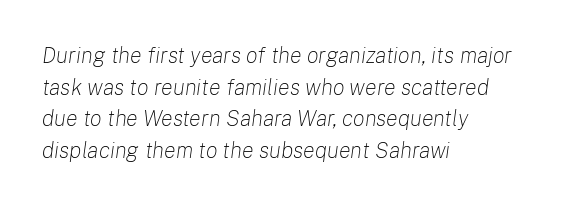
Q: Is the text bold? A: No.
Q: Is the text italic (slanted)? A: Yes, it leans right by about 8 degrees.
Q: Is the text underlined? A: No.
Q: How is the paragraph aligned? A: Left-aligned.
Q: Is the spacing between letters normal or unusually wide? A: Normal.
Q: Is the spacing between lines tight, normal or loose? A: Normal.
